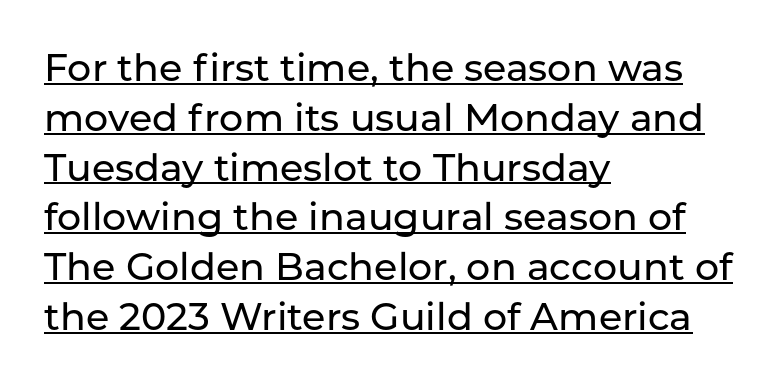
The image shows 38 px sans-serif type, upright; set left-aligned, normal line spacing (1.31x), normal letter spacing, underlined; low stroke contrast and a medium x-height.
